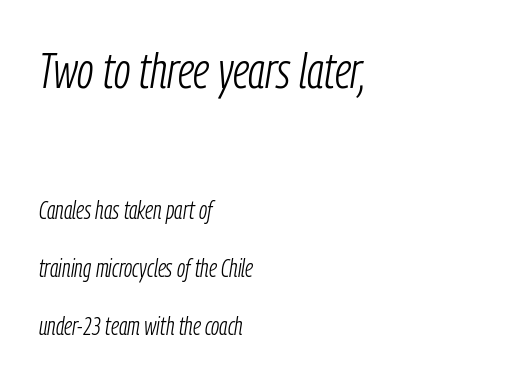
{"italic": "yes", "lean": "right", "slant_degrees": 9, "bold": "no", "weight": "light", "width": "condensed", "stroke_contrast": "low", "x_height": "medium", "monospaced": "no", "underline": "no", "align": "left", "line_spacing": "loose", "line_spacing_ratio": 2.31, "letter_spacing": "normal", "letter_spacing_em": 0.0, "larger_block": "first", "size_ratio": 2.0, "glyph_px": 50}
